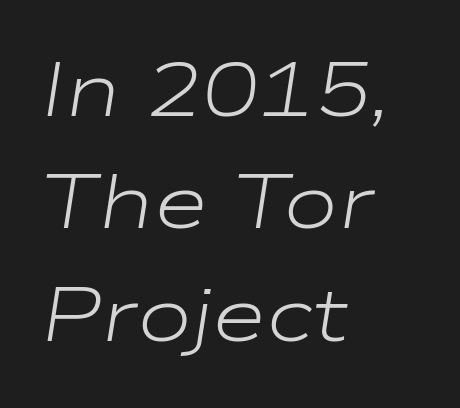
Q: Is the text bold? A: No.
Q: Is the text italic (slanted)? A: Yes, it leans right by about 9 degrees.
Q: Is the text underlined? A: No.
Q: How is the paragraph aligned? A: Left-aligned.
Q: Is the spacing between letters normal or unusually wide? A: Normal.
Q: Is the spacing between lines tight, normal or loose? A: Normal.
Q: Width (condensed, normal, or wide)? A: Wide.
Q: Stroke contrast? A: Low.
Q: x-height? A: Medium.
Q: Monospaced? A: No.
